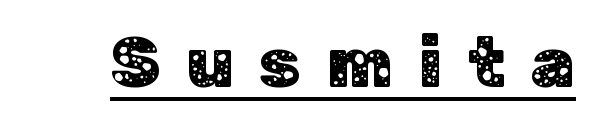
Q: Is the text italic (slanted)? A: No, it is upright.
Q: Is the typeface a serif or a sans-serif typeface? A: Sans-serif.
Q: Is the text underlined? A: Yes.
Q: Is the spacing between letters normal or unusually wide? A: Unusually wide.
Q: Width (condensed, normal, or wide)? A: Normal.
Q: Stroke contrast? A: Low.
Q: x-height? A: Medium.
Q: Monospaced? A: No.
